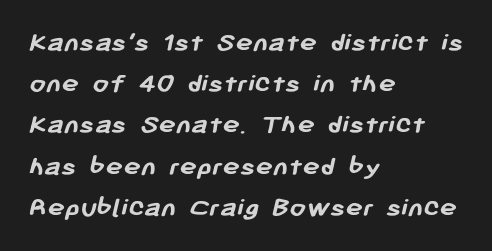
Q: Is the text bold? A: Yes.
Q: Is the typeface a serif or a sans-serif typeface? A: Sans-serif.
Q: Is the text underlined? A: No.
Q: How is the paragraph aligned? A: Left-aligned.
Q: Is the spacing between letters normal or unusually wide? A: Normal.
Q: Is the spacing between lines tight, normal or loose? A: Normal.
Q: Width (condensed, normal, or wide)? A: Normal.
Q: Stroke contrast? A: Low.
Q: x-height? A: Medium.
Q: Monospaced? A: No.
